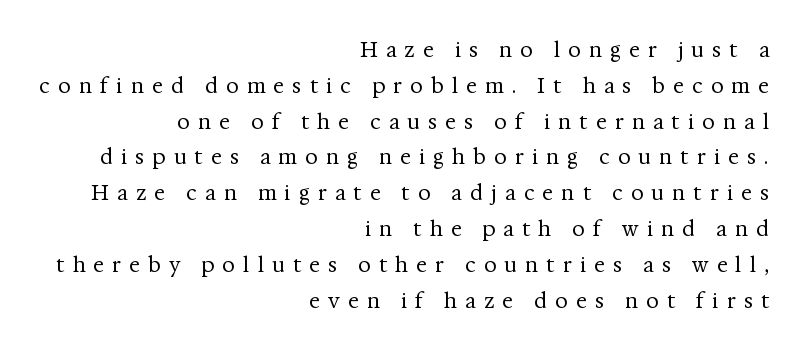
Q: Is the text bold? A: No.
Q: Is the text italic (slanted)? A: No, it is upright.
Q: Is the text underlined? A: No.
Q: How is the paragraph aligned? A: Right-aligned.
Q: Is the spacing between letters normal or unusually wide? A: Unusually wide.
